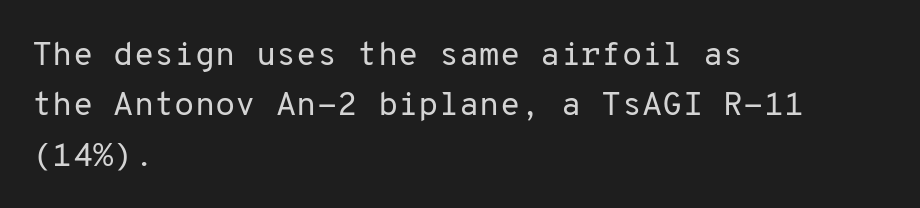
Q: Is the text bold? A: No.
Q: Is the text italic (slanted)? A: No, it is upright.
Q: Is the typeface a serif or a sans-serif typeface? A: Sans-serif.
Q: Is the text underlined? A: No.
Q: How is the paragraph aligned? A: Left-aligned.
Q: Is the spacing between letters normal or unusually wide? A: Normal.
Q: Is the spacing between lines tight, normal or loose? A: Normal.
Q: Width (condensed, normal, or wide)? A: Normal.
Q: Stroke contrast? A: Low.
Q: x-height? A: Medium.
Q: Monospaced? A: Yes.
